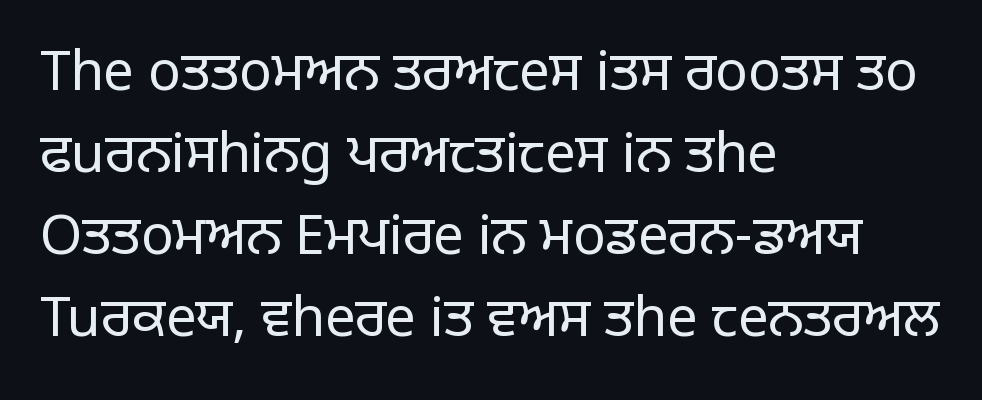
Q: Is the text bold? A: No.
Q: Is the text italic (slanted)? A: No, it is upright.
Q: Is the typeface a serif or a sans-serif typeface? A: Sans-serif.
Q: Is the text underlined? A: No.
Q: How is the paragraph aligned? A: Left-aligned.
Q: Is the spacing between letters normal or unusually wide? A: Normal.
Q: Is the spacing between lines tight, normal or loose? A: Normal.
Q: Width (condensed, normal, or wide)? A: Normal.
Q: Stroke contrast? A: Low.
Q: x-height? A: Large.
Q: Monospaced? A: No.
